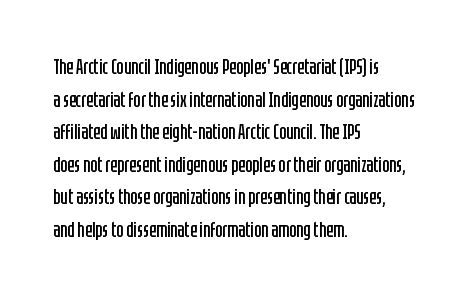
The axis of the letterforms is exactly vertical. Here the glyphs are tracked normally, forming tight word shapes. Descenders hang freely into open space. Line beginnings align vertically; line endings do not. The rows are spaced the way most documents space them.
